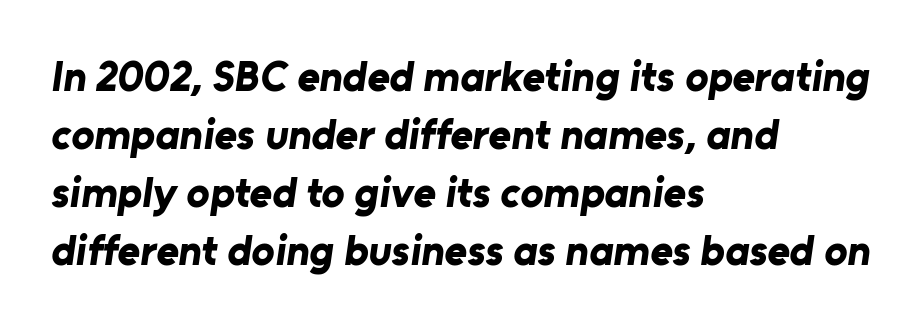
The image shows 43 px bold sans-serif type; set left-aligned, normal line spacing (1.35x), normal letter spacing, not underlined; low stroke contrast and a medium x-height.
